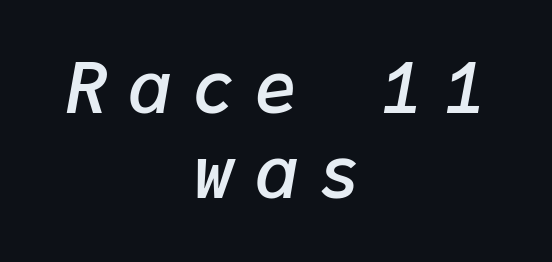
Q: Is the text bold? A: Semi-bold.
Q: Is the text italic (slanted)? A: Yes, it leans right by about 9 degrees.
Q: Is the text underlined? A: No.
Q: How is the paragraph aligned? A: Centered.
Q: Is the spacing between letters normal or unusually wide? A: Unusually wide.
Q: Width (condensed, normal, or wide)? A: Normal.
Q: Stroke contrast? A: Low.
Q: x-height? A: Medium.
Q: Monospaced? A: Yes.
